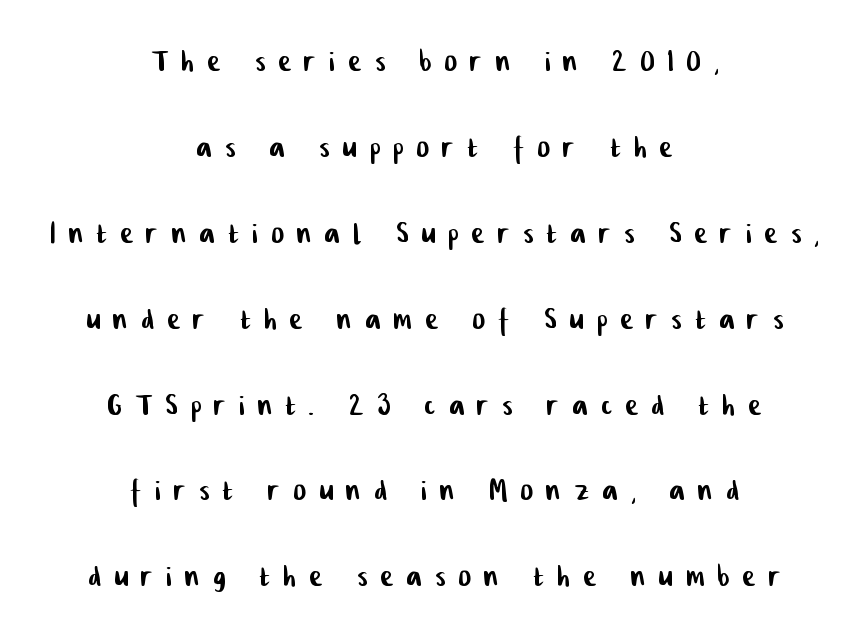
Q: Is the typeface a serif or a sans-serif typeface? A: Sans-serif.
Q: Is the text underlined? A: No.
Q: How is the paragraph aligned? A: Centered.
Q: Is the spacing between letters normal or unusually wide? A: Unusually wide.
Q: Is the spacing between lines tight, normal or loose? A: Loose.
Q: Width (condensed, normal, or wide)? A: Condensed.
Q: Stroke contrast? A: Low.
Q: x-height? A: Medium.
Q: Monospaced? A: No.
